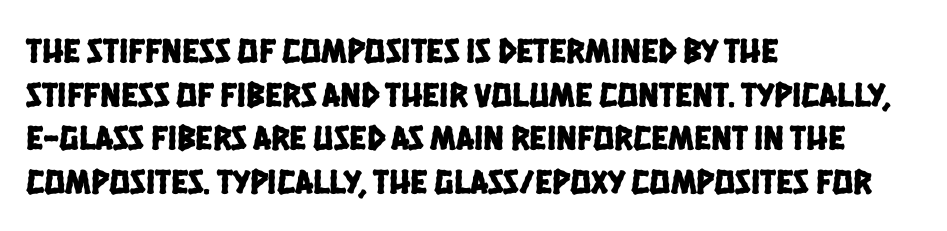
The image shows 35 px condensed sans-serif type; set left-aligned, normal line spacing (1.25x), normal letter spacing, not underlined; low stroke contrast and a large x-height.
